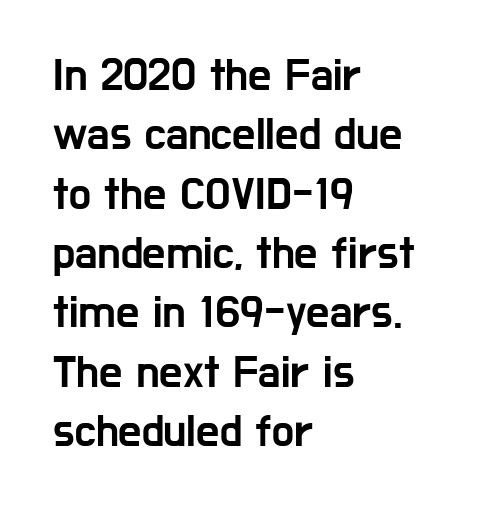
The image shows 46 px condensed sans-serif type, upright; set left-aligned, normal line spacing (1.29x), normal letter spacing, not underlined; low stroke contrast and a medium x-height.
